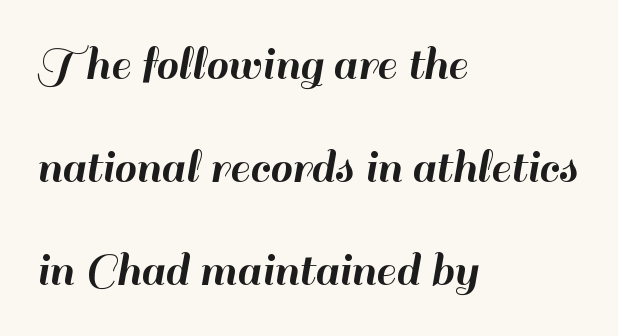
The image shows 50 px sans-serif type; set left-aligned, loose line spacing (2.06x), normal letter spacing, not underlined; high stroke contrast and a small x-height.
